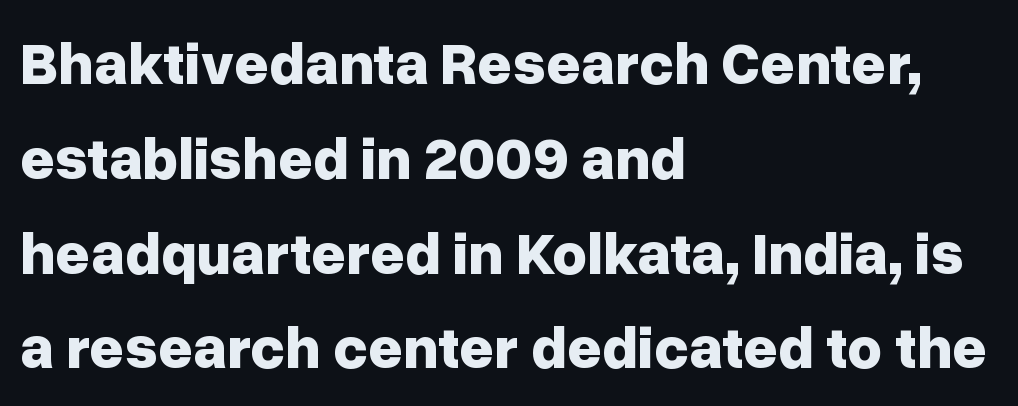
Q: Is the text bold? A: Yes.
Q: Is the text italic (slanted)? A: No, it is upright.
Q: Is the typeface a serif or a sans-serif typeface? A: Sans-serif.
Q: Is the text underlined? A: No.
Q: How is the paragraph aligned? A: Left-aligned.
Q: Is the spacing between letters normal or unusually wide? A: Normal.
Q: Is the spacing between lines tight, normal or loose? A: Normal.
Q: Width (condensed, normal, or wide)? A: Normal.
Q: Stroke contrast? A: Low.
Q: x-height? A: Medium.
Q: Monospaced? A: No.
